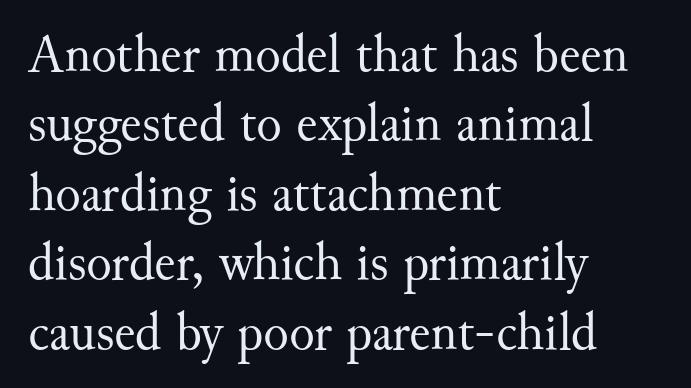
{"serif": "yes", "italic": "no", "bold": "no", "weight": "regular", "width": "normal", "stroke_contrast": "medium", "x_height": "small", "monospaced": "no", "underline": "no", "align": "left", "line_spacing": "normal", "line_spacing_ratio": 1.31, "letter_spacing": "normal", "letter_spacing_em": 0.0, "glyph_px": 53}
